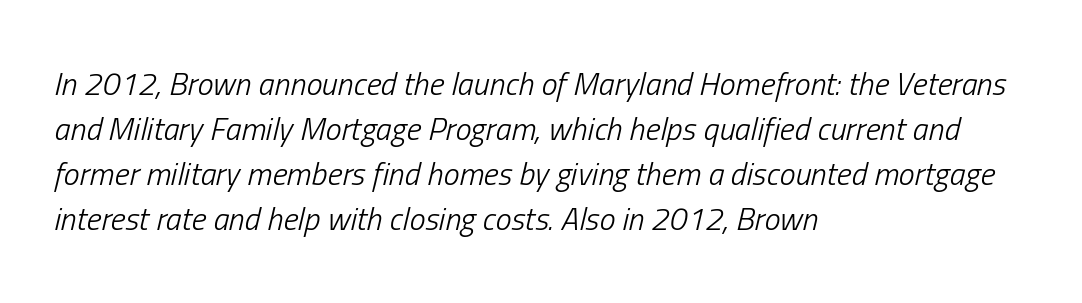
Q: Is the text bold? A: No.
Q: Is the text italic (slanted)? A: Yes, it leans right by about 13 degrees.
Q: Is the text underlined? A: No.
Q: How is the paragraph aligned? A: Left-aligned.
Q: Is the spacing between letters normal or unusually wide? A: Normal.
Q: Is the spacing between lines tight, normal or loose? A: Normal.
Q: Width (condensed, normal, or wide)? A: Condensed.
Q: Stroke contrast? A: Low.
Q: x-height? A: Medium.
Q: Monospaced? A: No.
